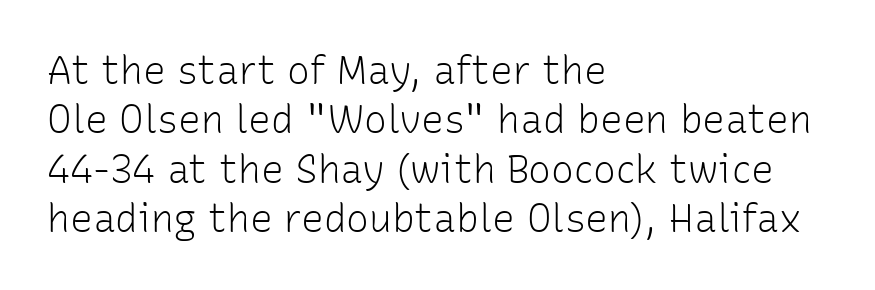
The image shows 38 px light sans-serif type, upright; set left-aligned, normal line spacing (1.3x), normal letter spacing, not underlined; low stroke contrast and a medium x-height.
